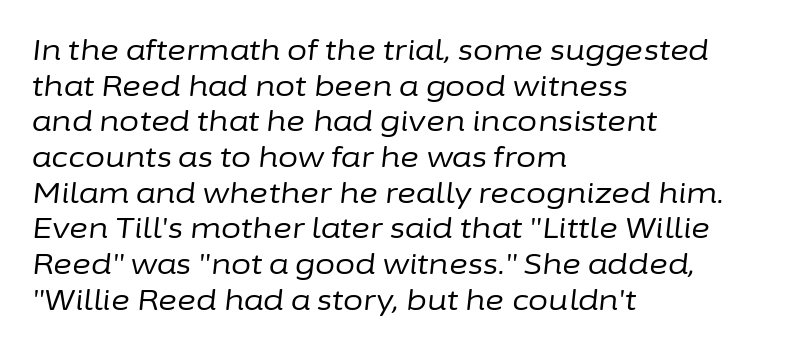
Observe the lean: these are italic letterforms. Looks like regular typesetting: each glyph gets only the width it needs. Beneath every word, the page is bare. One-word summary of the alignment: left.
